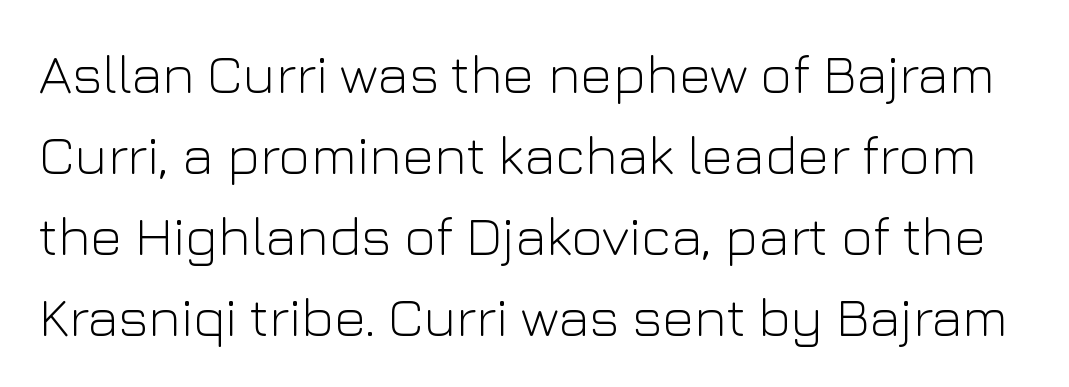
The image shows 55 px light sans-serif type, upright; set normal line spacing (1.47x), normal letter spacing, not underlined; low stroke contrast and a medium x-height.
